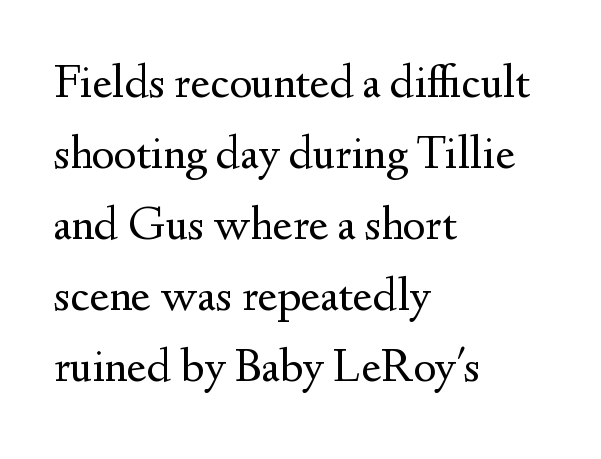
The image shows 48 px regular-weight serif type, upright; set left-aligned, normal line spacing (1.48x), normal letter spacing, not underlined; medium stroke contrast and a small x-height.
